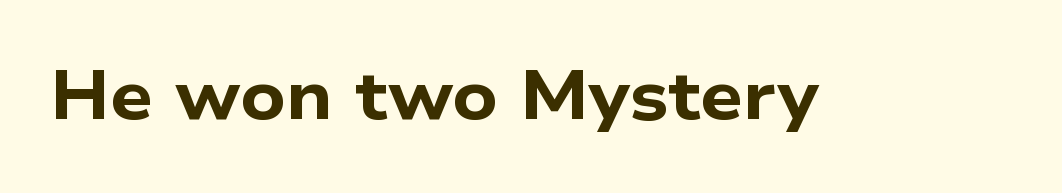
Caption: bold face, heavy strokes. The passage shown has conventional tracking throughout. Descenders are the only things crossing below the line. The letters carry no serifs — their stems end cleanly without finishing strokes.
